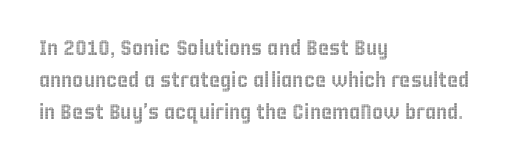
Layout note: lines flush left. The string is rendered with underlining switched off. The line texture is even and compact thanks to regular tracking. A roman cut, with each character standing at attention. The space between consecutive lines is moderate.
